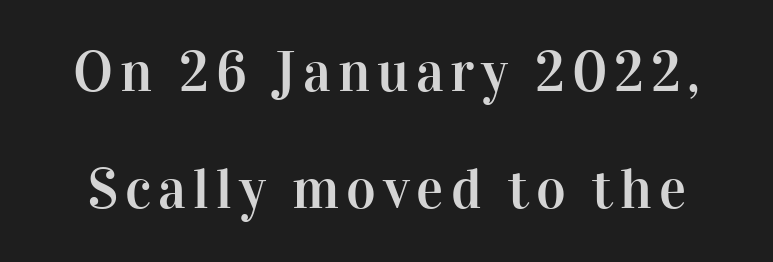
Q: Is the text italic (slanted)? A: No, it is upright.
Q: Is the typeface a serif or a sans-serif typeface? A: Serif.
Q: Is the text underlined? A: No.
Q: Is the spacing between lines tight, normal or loose? A: Loose.
Q: Width (condensed, normal, or wide)? A: Normal.
Q: Stroke contrast? A: High.
Q: x-height? A: Medium.
Q: Monospaced? A: No.
